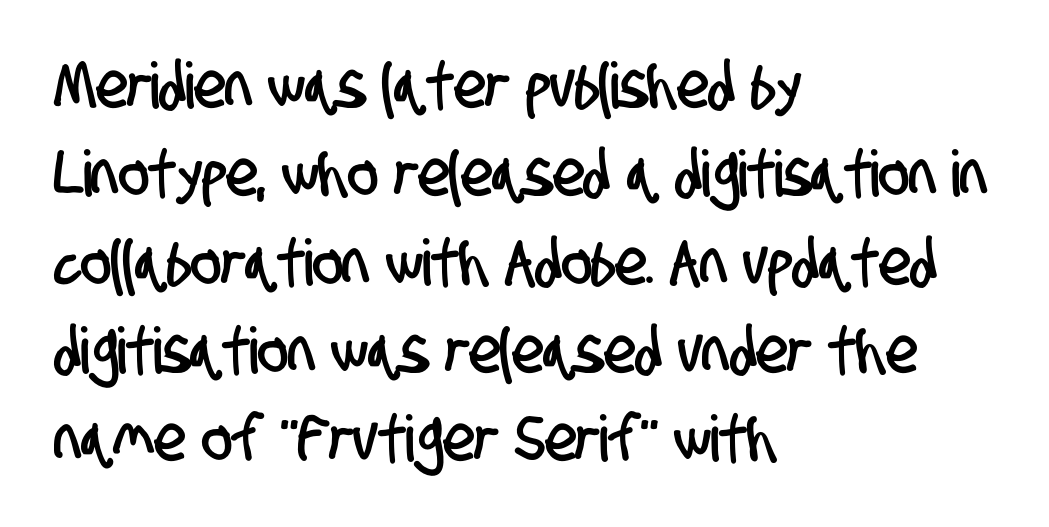
Q: Is the typeface a serif or a sans-serif typeface? A: Sans-serif.
Q: Is the text underlined? A: No.
Q: How is the paragraph aligned? A: Left-aligned.
Q: Is the spacing between letters normal or unusually wide? A: Normal.
Q: Is the spacing between lines tight, normal or loose? A: Normal.
Q: Width (condensed, normal, or wide)? A: Condensed.
Q: Stroke contrast? A: Low.
Q: x-height? A: Large.
Q: Monospaced? A: No.
